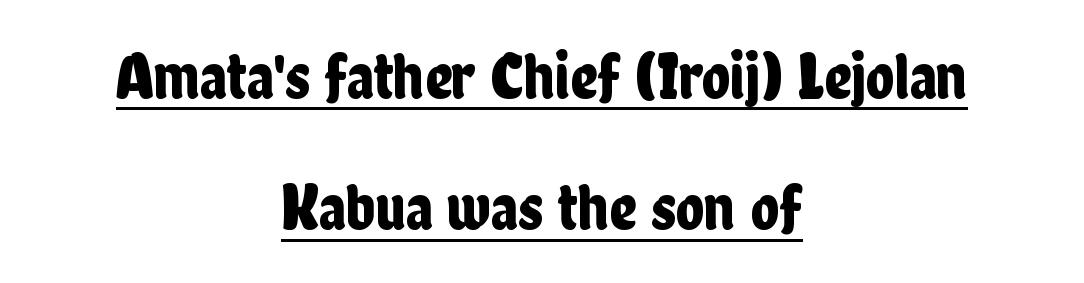
Q: Is the text italic (slanted)? A: No, it is upright.
Q: Is the typeface a serif or a sans-serif typeface? A: Sans-serif.
Q: Is the text underlined? A: Yes.
Q: How is the paragraph aligned? A: Centered.
Q: Is the spacing between letters normal or unusually wide? A: Normal.
Q: Is the spacing between lines tight, normal or loose? A: Loose.
Q: Width (condensed, normal, or wide)? A: Condensed.
Q: Stroke contrast? A: Low.
Q: x-height? A: Medium.
Q: Monospaced? A: No.
